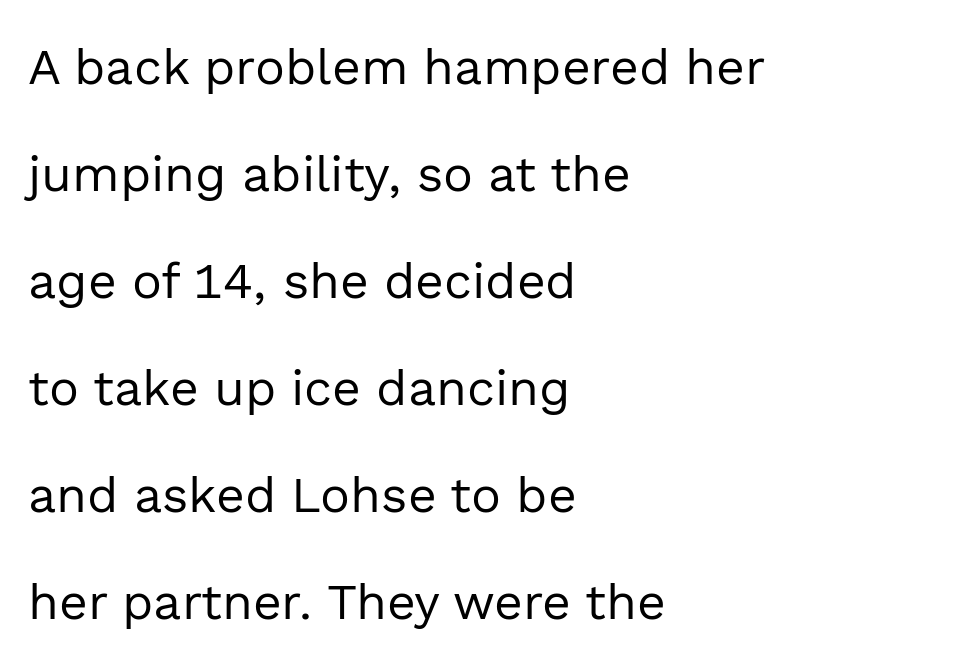
The image shows 50 px regular-weight sans-serif type, upright; set left-aligned, loose line spacing (2.14x), normal letter spacing, not underlined; a medium x-height.
